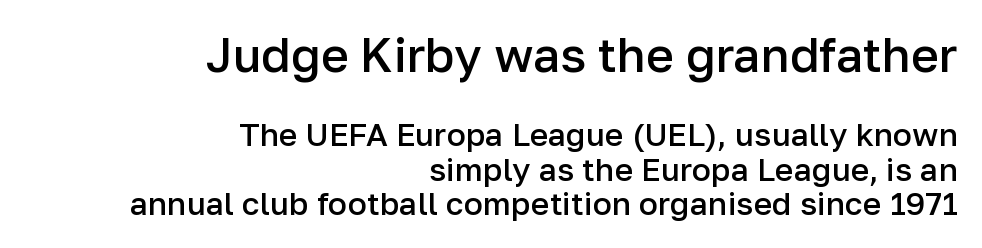
Q: Is the text bold? A: Semi-bold.
Q: Is the text italic (slanted)? A: No, it is upright.
Q: Is the typeface a serif or a sans-serif typeface? A: Sans-serif.
Q: Is the text underlined? A: No.
Q: How is the paragraph aligned? A: Right-aligned.
Q: Is the spacing between letters normal or unusually wide? A: Normal.
Q: Is the spacing between lines tight, normal or loose? A: Tight.
Q: Which block of text is set in a larger size, the first (top) or the second (bottom)? A: The first (top) one.
Q: Width (condensed, normal, or wide)? A: Normal.
Q: Stroke contrast? A: Low.
Q: x-height? A: Medium.
Q: Monospaced? A: No.
